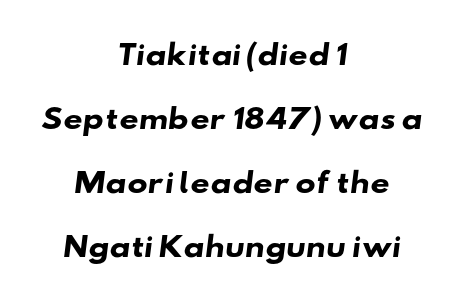
The image shows 27 px bold type; set centered, loose line spacing (2.37x), normal letter spacing, not underlined.
